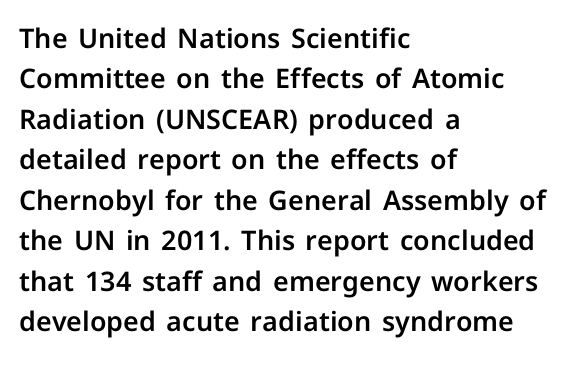
{"italic": "no", "underline": "no", "align": "left", "line_spacing": "normal", "line_spacing_ratio": 1.5, "letter_spacing": "normal", "letter_spacing_em": 0.0, "glyph_px": 27}
